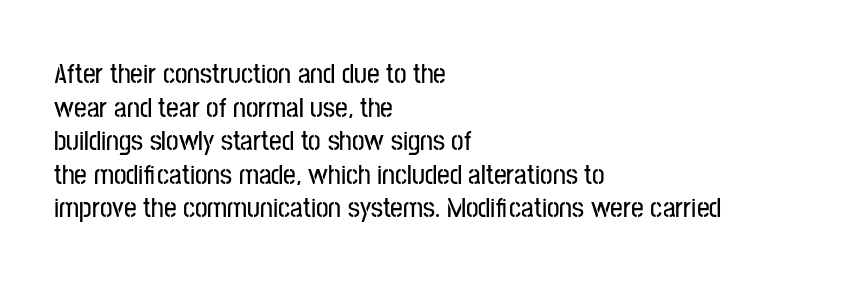
The image shows 28 px condensed sans-serif type, upright; set left-aligned, line spacing 1.2x, normal letter spacing, not underlined; low stroke contrast and a medium x-height.
